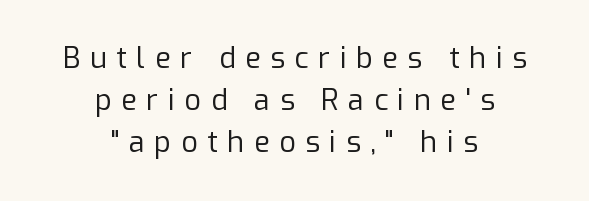
Each word looks stretched out because of the extra space between its letters. Horizontally, the lines are justified to the midpoint only. Horizontal bands of white between lines are of average thickness. The passage shown is typeset with a sans-serif family.
